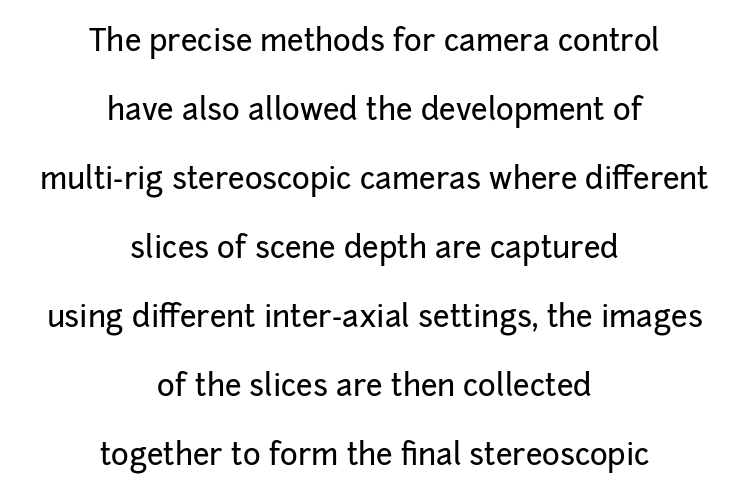
The image shows 30 px sans-serif type, upright; set centered, loose line spacing (2.3x), normal letter spacing, not underlined; low stroke contrast and a medium x-height.
